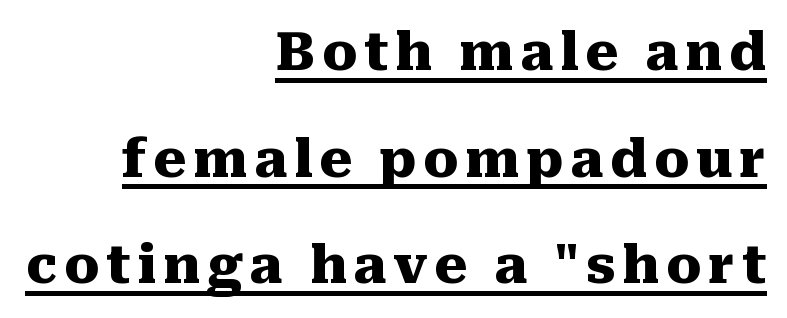
Q: Is the text bold? A: Yes.
Q: Is the text italic (slanted)? A: No, it is upright.
Q: Is the typeface a serif or a sans-serif typeface? A: Serif.
Q: Is the text underlined? A: Yes.
Q: How is the paragraph aligned? A: Right-aligned.
Q: Is the spacing between lines tight, normal or loose? A: Loose.
Q: Width (condensed, normal, or wide)? A: Normal.
Q: Stroke contrast? A: Medium.
Q: x-height? A: Medium.
Q: Monospaced? A: No.
